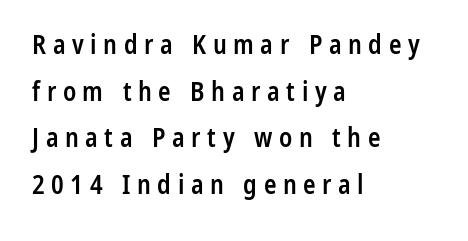
Q: Is the text bold? A: Semi-bold.
Q: Is the text italic (slanted)? A: No, it is upright.
Q: Is the text underlined? A: No.
Q: How is the paragraph aligned? A: Left-aligned.
Q: Is the spacing between letters normal or unusually wide? A: Unusually wide.
